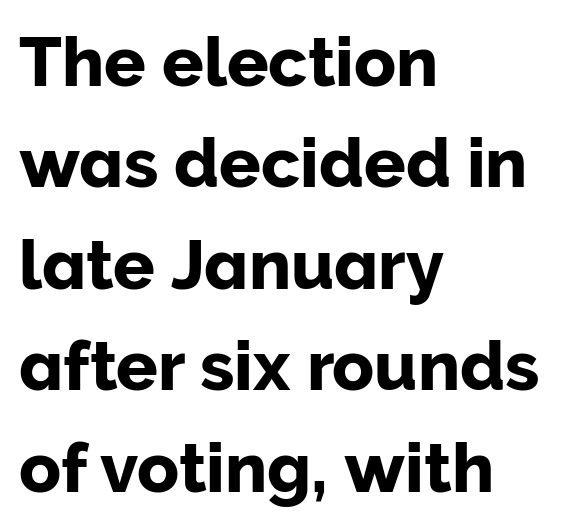
The image shows 69 px sans-serif type, upright; set left-aligned, normal line spacing (1.47x), normal letter spacing, not underlined; low stroke contrast and a medium x-height.
